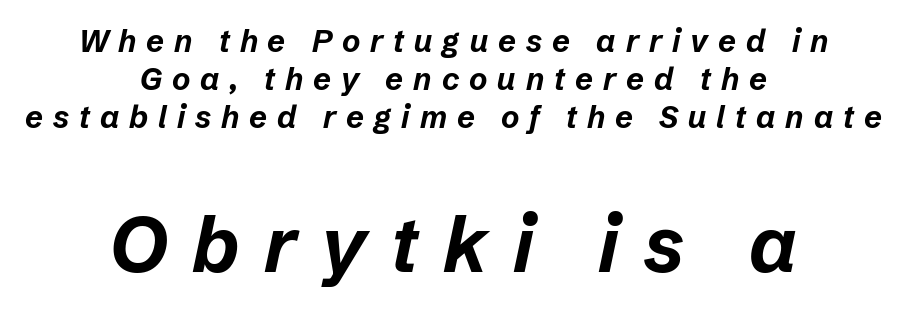
{"italic": "yes", "lean": "right", "slant_degrees": 12, "bold": "yes", "weight": "bold", "width": "normal", "stroke_contrast": "low", "x_height": "medium", "monospaced": "no", "underline": "no", "align": "center", "line_spacing_ratio": 1.22, "letter_spacing": "wide", "letter_spacing_em": 0.32, "larger_block": "second", "size_ratio": 2.48, "glyph_px": 77}
